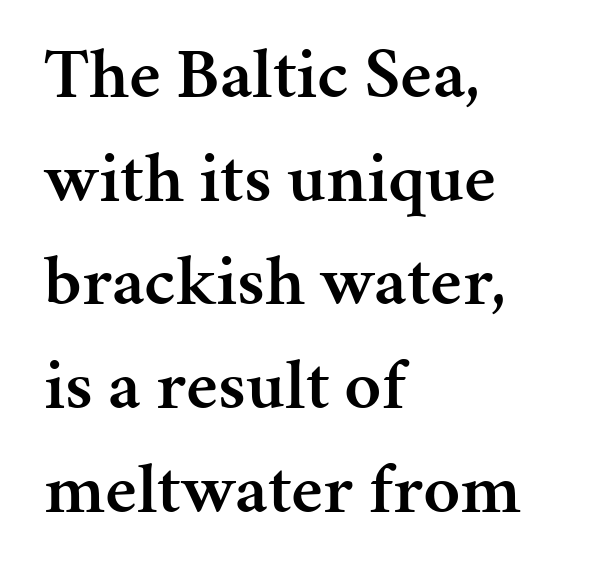
The image shows 72 px semibold serif type, upright; set left-aligned, normal line spacing (1.44x), normal letter spacing, not underlined; medium stroke contrast and a medium x-height.
